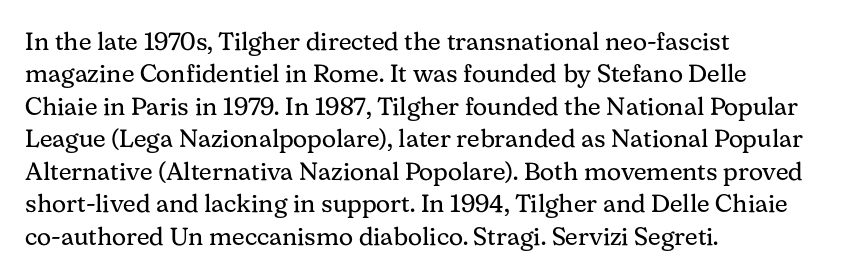
The words here are not underlined. Whoever set this chose a conventional vertical rhythm. Honestly, the letter spacing is just normal — you wouldn't notice it. Tall strokes in this sample are plumb rather than angled. Compared with a centered layout, this one pins lines to the left instead. The weight tops out at a normal text grade.
